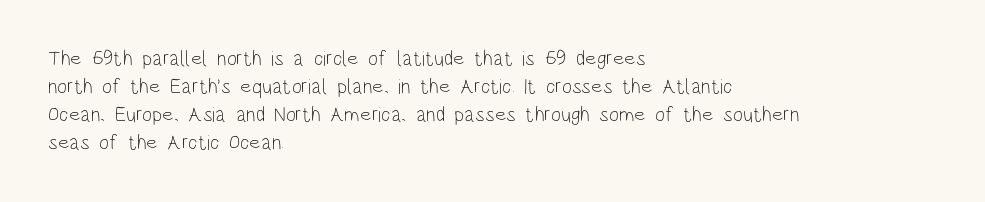
The image shows 21 px text type, upright; set left-aligned, normal line spacing (1.33x), normal letter spacing, not underlined.
